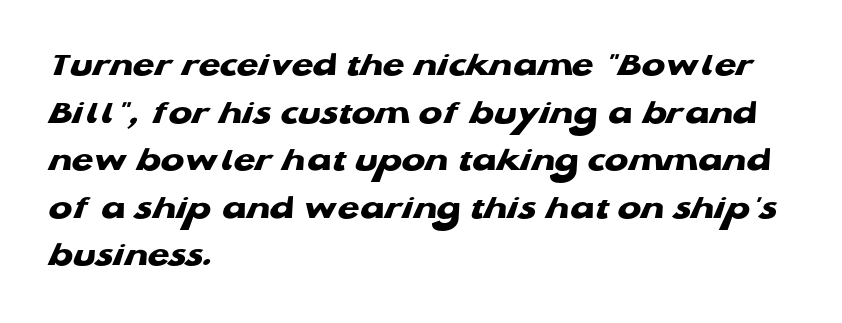
Q: Is the text bold? A: Yes.
Q: Is the typeface a serif or a sans-serif typeface? A: Sans-serif.
Q: Is the text underlined? A: No.
Q: How is the paragraph aligned? A: Left-aligned.
Q: Is the spacing between letters normal or unusually wide? A: Normal.
Q: Is the spacing between lines tight, normal or loose? A: Normal.
Q: Width (condensed, normal, or wide)? A: Wide.
Q: Stroke contrast? A: Low.
Q: x-height? A: Medium.
Q: Monospaced? A: No.
